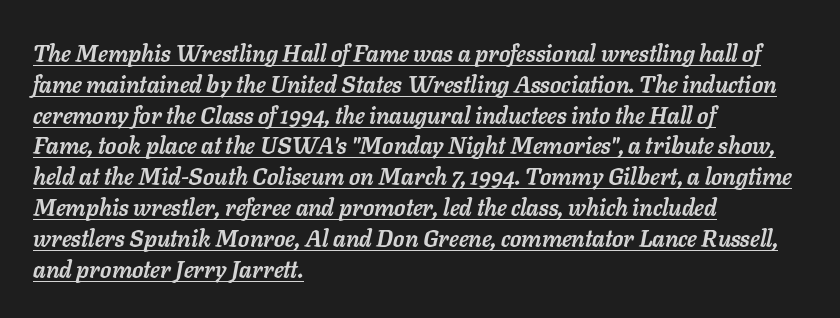
The image shows 23 px bold type, italic (leaning right); set left-aligned, normal line spacing (1.34x), normal letter spacing, underlined.
